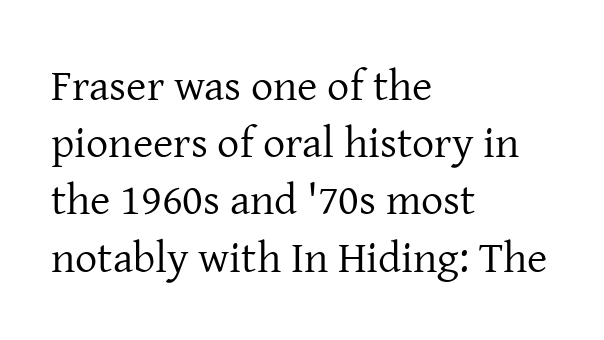
Ink coverage per letter is moderate at most. A typesetter would mark this as roman, not italic. The gaps between neighbouring characters are ordinary and unremarkable. Regarding leading, the lines here are spaced in the standard way. Is this a sans? No — the strokes have serifs. Lines of text with bare space underneath.
